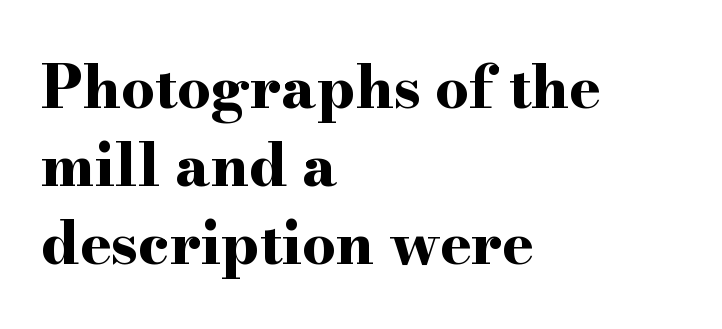
{"serif": "yes", "italic": "no", "bold": "yes", "weight": "bold", "width": "wide", "stroke_contrast": "high", "x_height": "small", "monospaced": "no", "underline": "no", "align": "left", "line_spacing": "normal", "line_spacing_ratio": 1.32, "letter_spacing": "normal", "letter_spacing_em": 0.0, "glyph_px": 59}
